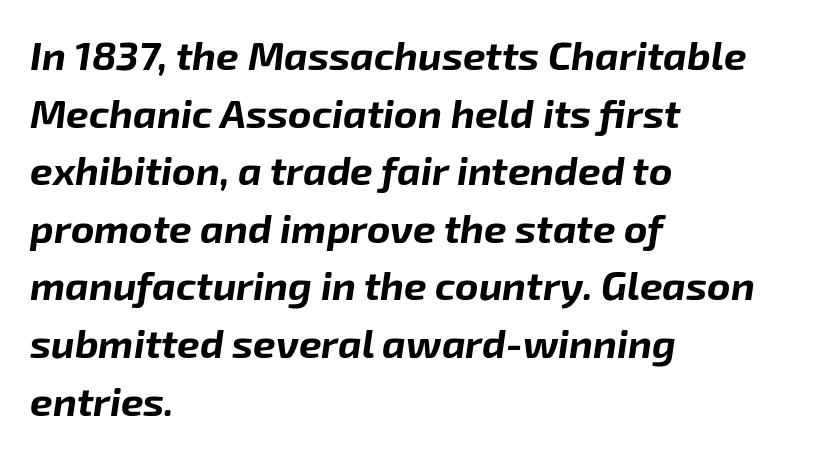
{"italic": "yes", "lean": "right", "slant_degrees": 8, "bold": "yes", "weight": "bold", "width": "normal", "stroke_contrast": "low", "x_height": "medium", "monospaced": "no", "underline": "no", "align": "left", "line_spacing": "normal", "line_spacing_ratio": 1.44, "letter_spacing": "normal", "letter_spacing_em": 0.0, "glyph_px": 40}
